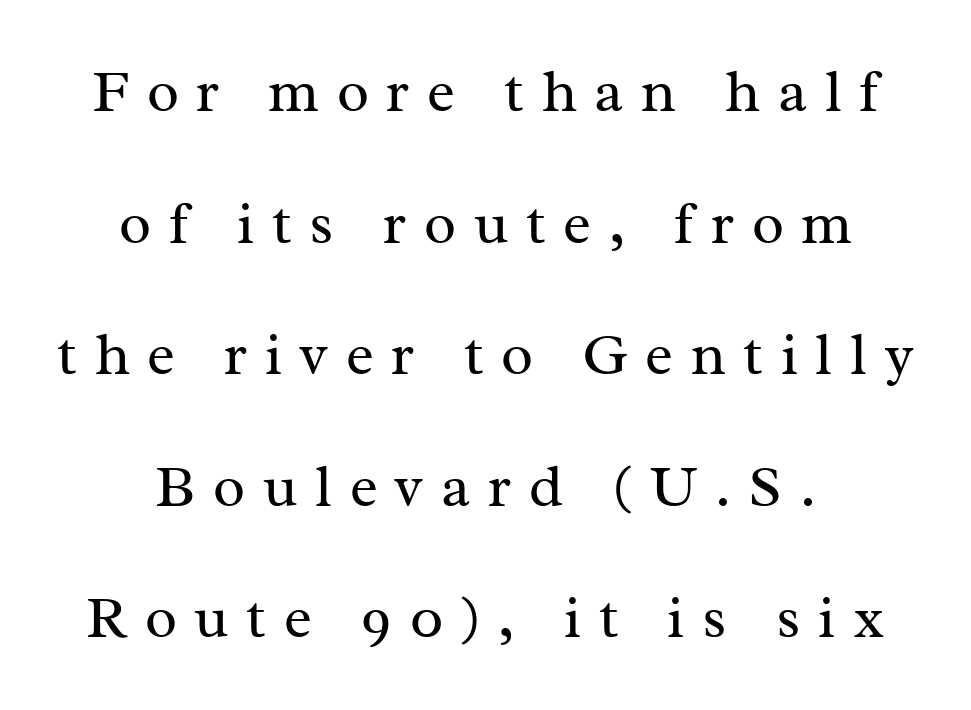
{"serif": "yes", "italic": "no", "bold": "no", "weight": "regular", "width": "normal", "stroke_contrast": "medium", "x_height": "medium", "monospaced": "no", "underline": "no", "align": "center", "line_spacing": "loose", "line_spacing_ratio": 2.23, "letter_spacing": "wide", "letter_spacing_em": 0.3, "glyph_px": 59}
